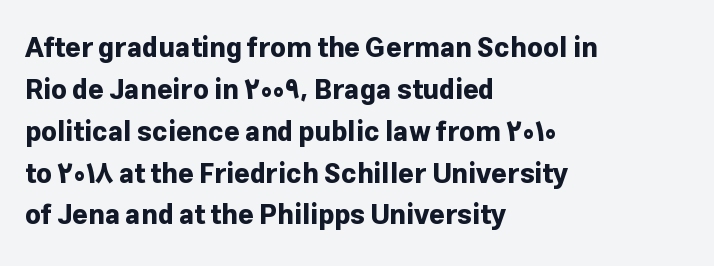
{"italic": "no", "bold": "yes", "underline": "no", "align": "left", "line_spacing": "normal", "line_spacing_ratio": 1.55, "letter_spacing": "normal", "letter_spacing_em": 0.0, "glyph_px": 27}
